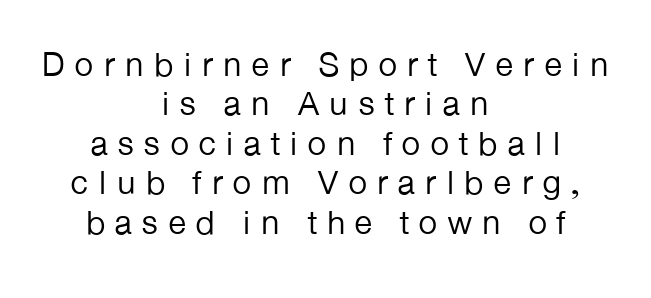
Is this a fixed-width face? No — the glyphs have proportional, varying widths. The rendering shows plain stroke endings on the letterforms — a sans-serif design. The face looks like a standard text weight, possibly lighter. Bare-footed words on every line.
